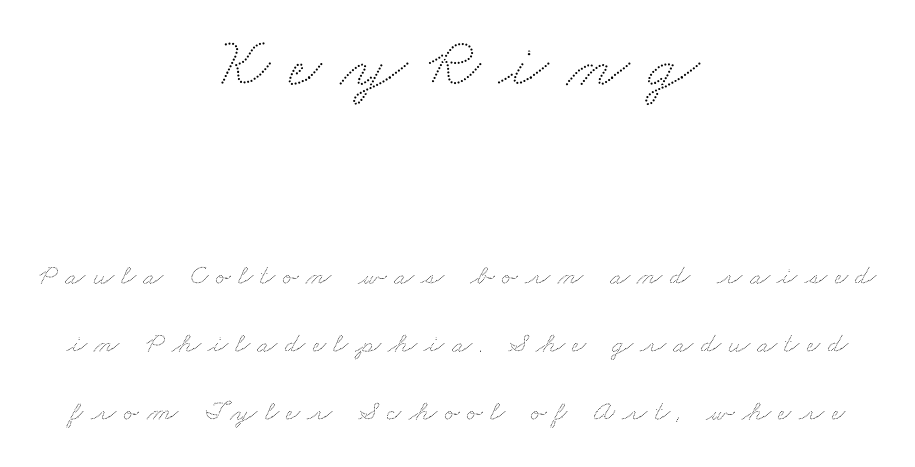
This block would shrink considerably if given ordinary leading; it's expanded now. Spacing verdict: proportional, widths tailored to each character. This sample is center-justified, so both line endings float freely. Underlining? Definitely not there. Larger block? The one above; the one below is distinctly smaller.
